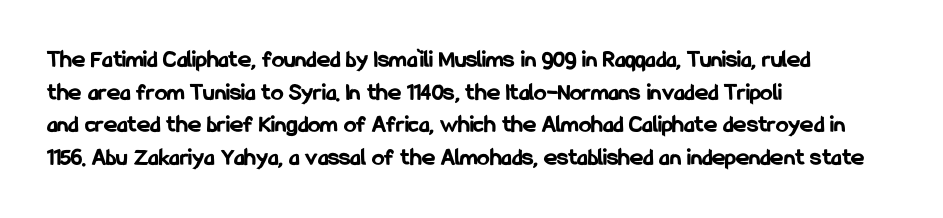
You could call the tracking neutral — neither tight nor loose. Ordinary non-slanted type is in use. Heavy, bold letterforms. Does the copy run flush right? No — it runs flush left. Regular leading.
